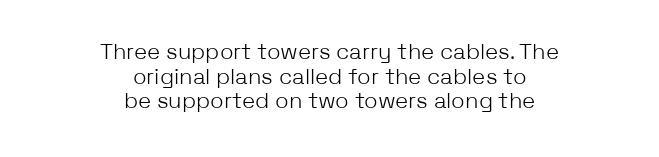
{"italic": "no", "bold": "no", "underline": "no", "align": "center", "line_spacing": "tight", "line_spacing_ratio": 1.12, "letter_spacing": "normal", "letter_spacing_em": 0.0, "glyph_px": 22}
